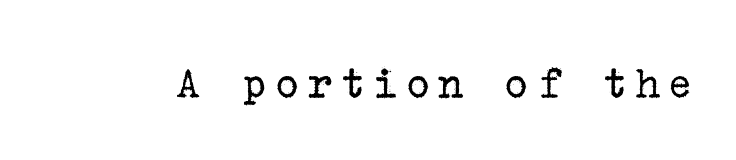
{"serif": "yes", "italic": "no", "bold": "no", "weight": "regular", "width": "normal", "stroke_contrast": "low", "x_height": "medium", "underline": "no", "glyph_px": 47}
